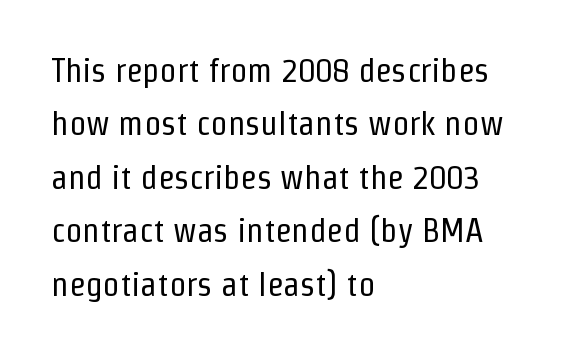
{"serif": "no", "italic": "no", "bold": "no", "weight": "regular", "width": "condensed", "stroke_contrast": "low", "x_height": "medium", "monospaced": "no", "underline": "no", "align": "left", "line_spacing": "normal", "line_spacing_ratio": 1.57, "letter_spacing": "normal", "letter_spacing_em": 0.0, "glyph_px": 34}
